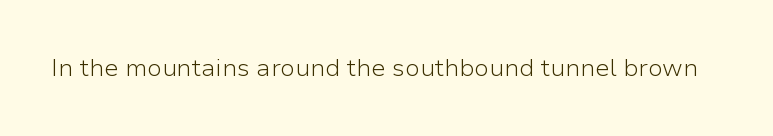
The image shows 24 px text type, upright; set normal letter spacing, not underlined.
